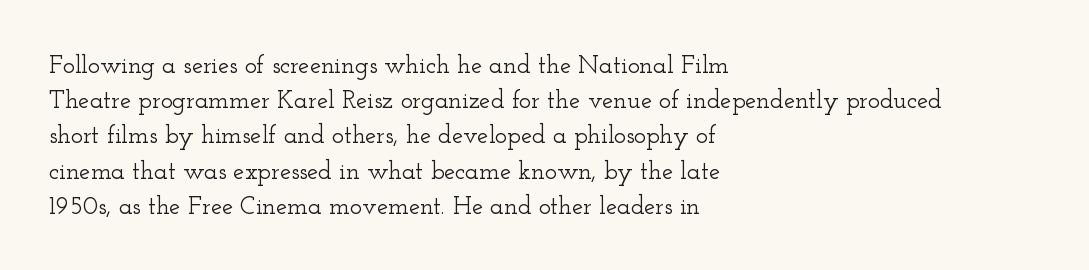
Q: Is the text italic (slanted)? A: No, it is upright.
Q: Is the text underlined? A: No.
Q: How is the paragraph aligned? A: Left-aligned.
Q: Is the spacing between letters normal or unusually wide? A: Normal.
Q: Is the spacing between lines tight, normal or loose? A: Normal.
